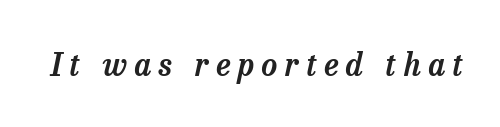
The image shows 31 px serif type, italic (leaning right); set unusually wide letter spacing (+0.24 em), not underlined; low stroke contrast and a medium x-height.
